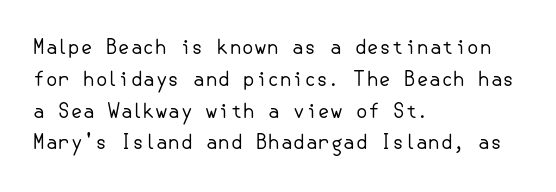
Q: Is the text bold? A: No.
Q: Is the text italic (slanted)? A: No, it is upright.
Q: Is the text underlined? A: No.
Q: How is the paragraph aligned? A: Left-aligned.
Q: Is the spacing between letters normal or unusually wide? A: Normal.
Q: Is the spacing between lines tight, normal or loose? A: Normal.
